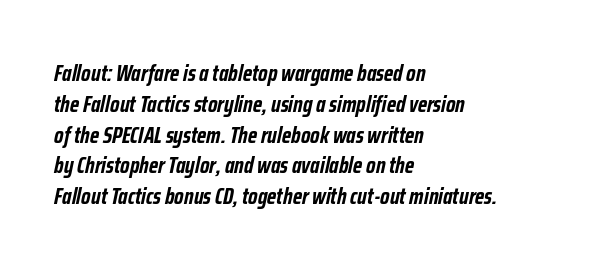
The image shows 23 px bold type, italic (leaning right); set left-aligned, normal line spacing (1.34x), normal letter spacing, not underlined.
